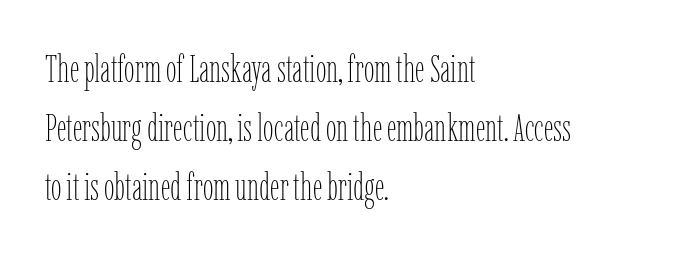
The image shows 38 px thin, condensed type, upright; set left-aligned, normal line spacing (1.55x), normal letter spacing, not underlined; low stroke contrast and a medium x-height.
